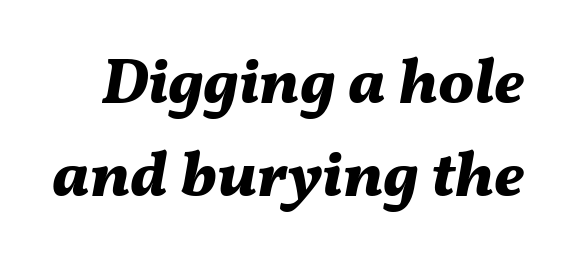
{"italic": "yes", "lean": "right", "slant_degrees": 11, "bold": "yes", "weight": "bold", "width": "normal", "stroke_contrast": "medium", "x_height": "medium", "monospaced": "no", "underline": "no", "line_spacing": "normal", "line_spacing_ratio": 1.46, "letter_spacing": "normal", "letter_spacing_em": 0.0, "glyph_px": 64}
